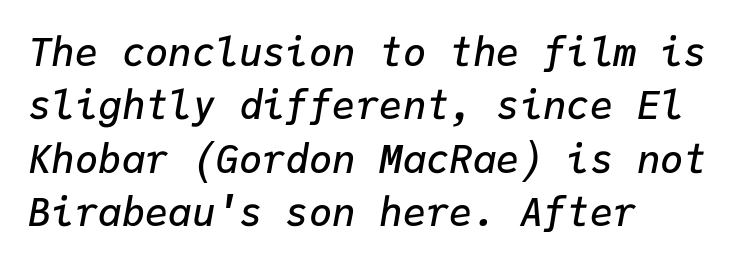
Q: Is the text bold? A: Semi-bold.
Q: Is the text italic (slanted)? A: Yes, it leans right by about 9 degrees.
Q: Is the text underlined? A: No.
Q: How is the paragraph aligned? A: Left-aligned.
Q: Is the spacing between letters normal or unusually wide? A: Normal.
Q: Is the spacing between lines tight, normal or loose? A: Normal.
Q: Width (condensed, normal, or wide)? A: Normal.
Q: Stroke contrast? A: Low.
Q: x-height? A: Medium.
Q: Monospaced? A: Yes.
